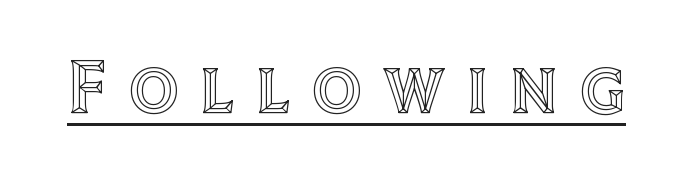
Each letter keeps its own natural width here, so spacing adapts to shape. Glance below the letters and you will spot a drawn line. The line texture is sparse and dotted thanks to wide tracking. Posture: upright roman.
